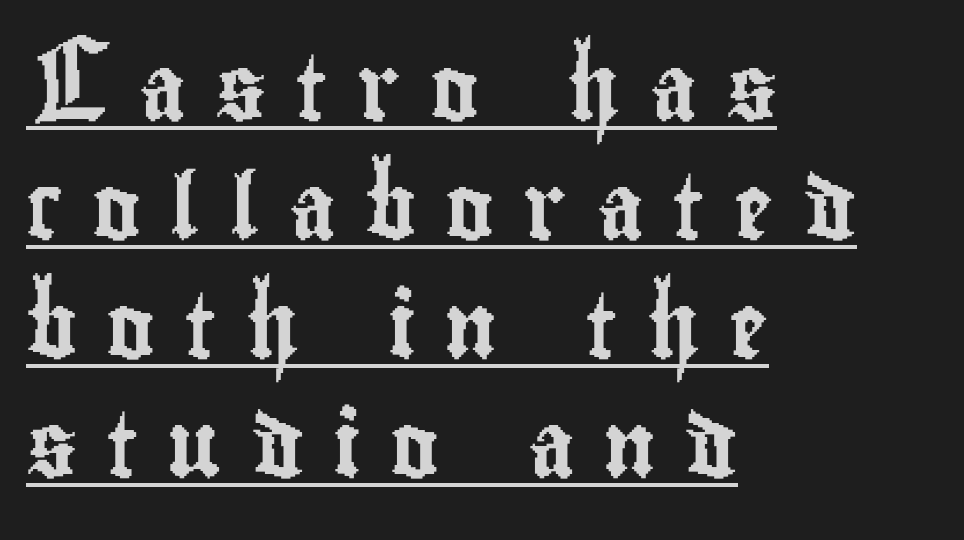
Q: Is the text italic (slanted)? A: No, it is upright.
Q: Is the typeface a serif or a sans-serif typeface? A: Sans-serif.
Q: Is the text underlined? A: Yes.
Q: How is the paragraph aligned? A: Left-aligned.
Q: Is the spacing between letters normal or unusually wide? A: Unusually wide.
Q: Width (condensed, normal, or wide)? A: Condensed.
Q: Stroke contrast? A: Low.
Q: x-height? A: Small.
Q: Monospaced? A: No.
